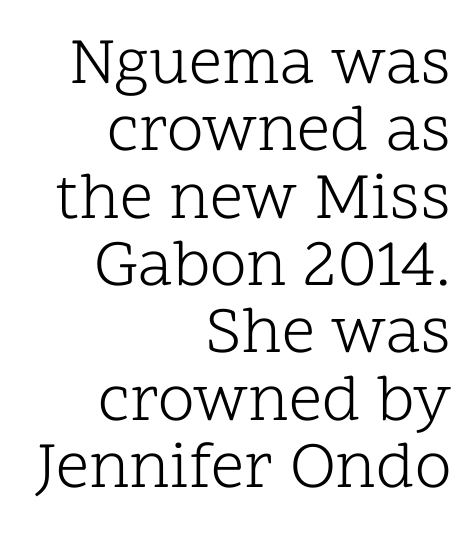
No extra tracking has been applied to these lines. You can tell from the footed stems that serif type was used. Letters have the restrained weight of plain body copy at most. Is this a fixed-width face? No — the glyphs have proportional, varying widths. Clear beneath every line of the passage.
